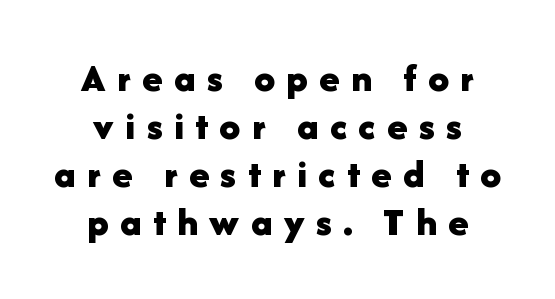
{"serif": "no", "italic": "no", "bold": "yes", "weight": "bold", "width": "normal", "stroke_contrast": "low", "x_height": "medium", "monospaced": "no", "underline": "no", "align": "center", "line_spacing_ratio": 1.17, "letter_spacing": "wide", "letter_spacing_em": 0.28, "glyph_px": 41}
